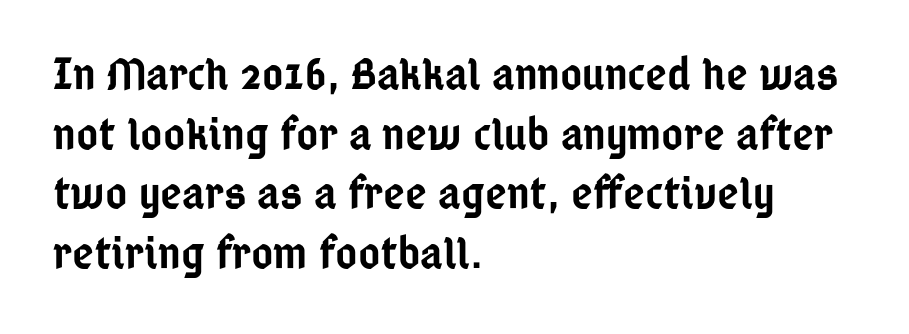
Q: Is the text bold? A: Semi-bold.
Q: Is the text italic (slanted)? A: No, it is upright.
Q: Is the typeface a serif or a sans-serif typeface? A: Sans-serif.
Q: Is the text underlined? A: No.
Q: How is the paragraph aligned? A: Left-aligned.
Q: Is the spacing between letters normal or unusually wide? A: Normal.
Q: Is the spacing between lines tight, normal or loose? A: Normal.
Q: Width (condensed, normal, or wide)? A: Condensed.
Q: Stroke contrast? A: Low.
Q: x-height? A: Medium.
Q: Monospaced? A: No.
